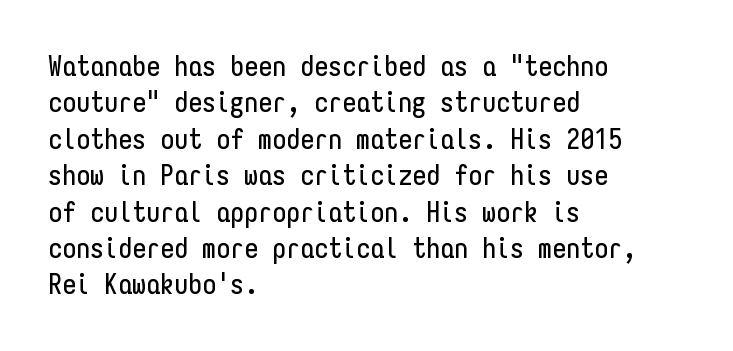
Q: Is the text italic (slanted)? A: No, it is upright.
Q: Is the typeface a serif or a sans-serif typeface? A: Sans-serif.
Q: Is the text underlined? A: No.
Q: How is the paragraph aligned? A: Left-aligned.
Q: Is the spacing between letters normal or unusually wide? A: Normal.
Q: Is the spacing between lines tight, normal or loose? A: Normal.
Q: Width (condensed, normal, or wide)? A: Condensed.
Q: Stroke contrast? A: Low.
Q: x-height? A: Medium.
Q: Monospaced? A: Yes.
